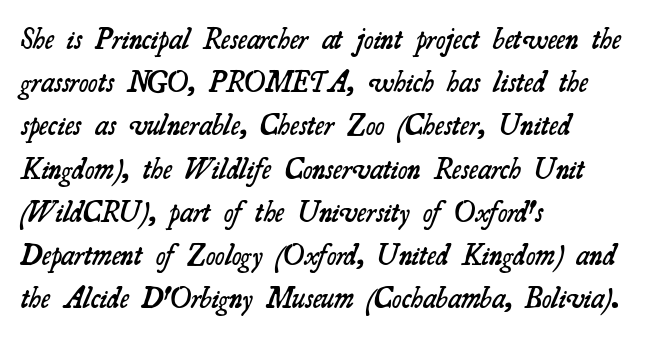
The image shows 29 px semibold serif type; set left-aligned, normal line spacing (1.49x), normal letter spacing, not underlined; medium stroke contrast and a small x-height.
